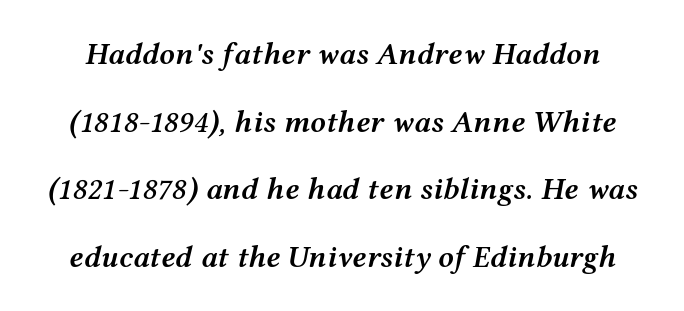
The image shows 31 px semibold, wide type, italic (leaning right); set loose line spacing (2.18x), normal letter spacing, not underlined; medium stroke contrast and a medium x-height.
